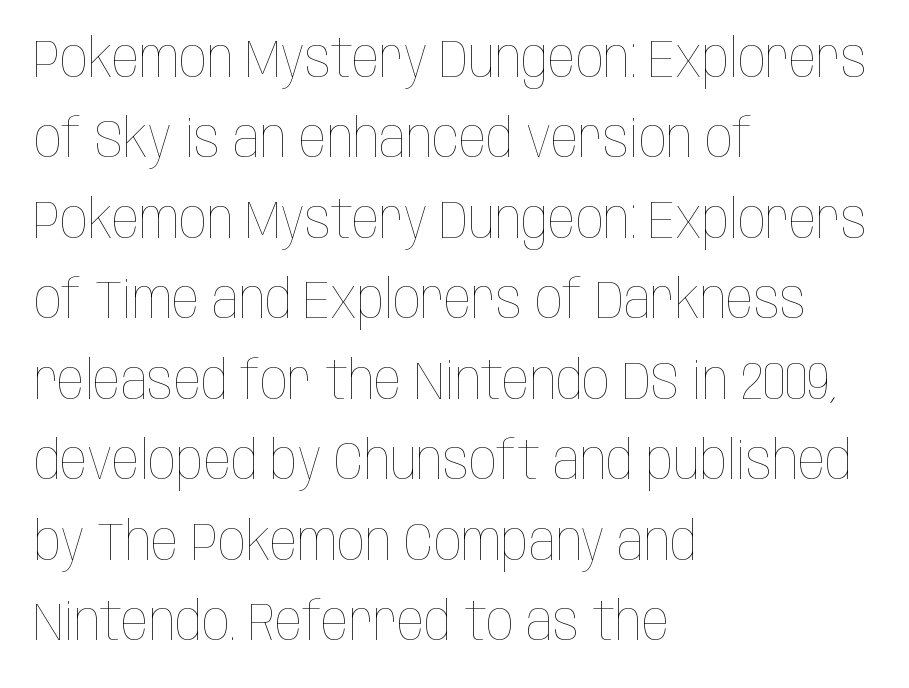
You could not count columns in this text — the font is proportionally spaced. The lines in this sample share a left origin and differ only in where they stop. Underline: absent. Bold? No — there's no thickening of the strokes. Regular leading. In terms of posture, this sample is upright.
